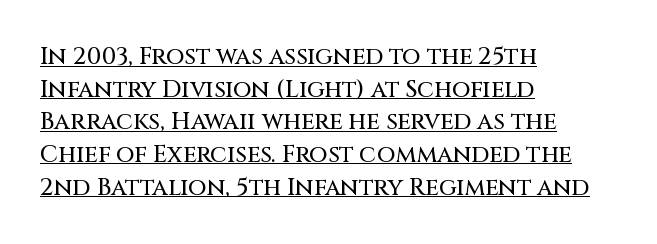
Q: Is the text italic (slanted)? A: No, it is upright.
Q: Is the text underlined? A: Yes.
Q: How is the paragraph aligned? A: Left-aligned.
Q: Is the spacing between letters normal or unusually wide? A: Normal.
Q: Is the spacing between lines tight, normal or loose? A: Normal.
